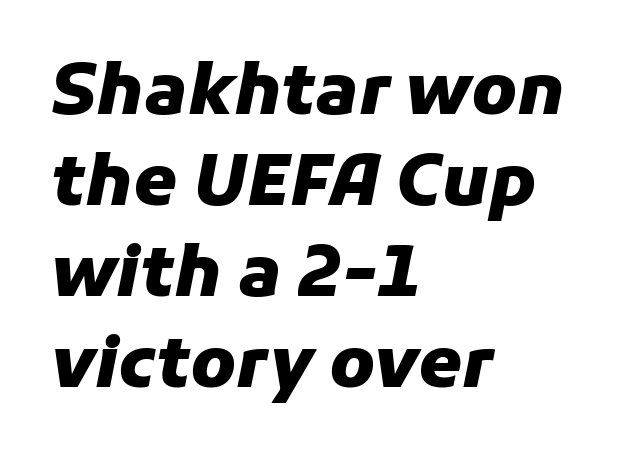
The image shows 70 px heavy type, italic (leaning right); set left-aligned, normal line spacing (1.3x), normal letter spacing, not underlined; low stroke contrast and a medium x-height.
